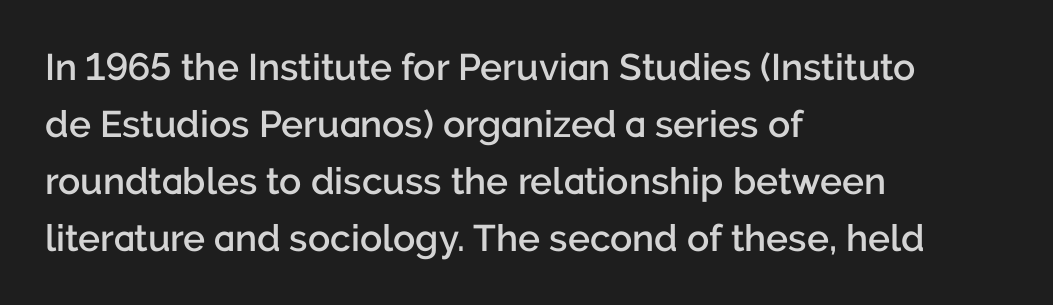
{"serif": "no", "italic": "no", "bold": "semi", "weight": "semibold", "width": "normal", "stroke_contrast": "low", "x_height": "medium", "monospaced": "no", "underline": "no", "align": "left", "line_spacing": "normal", "line_spacing_ratio": 1.54, "letter_spacing": "normal", "letter_spacing_em": 0.0, "glyph_px": 37}
